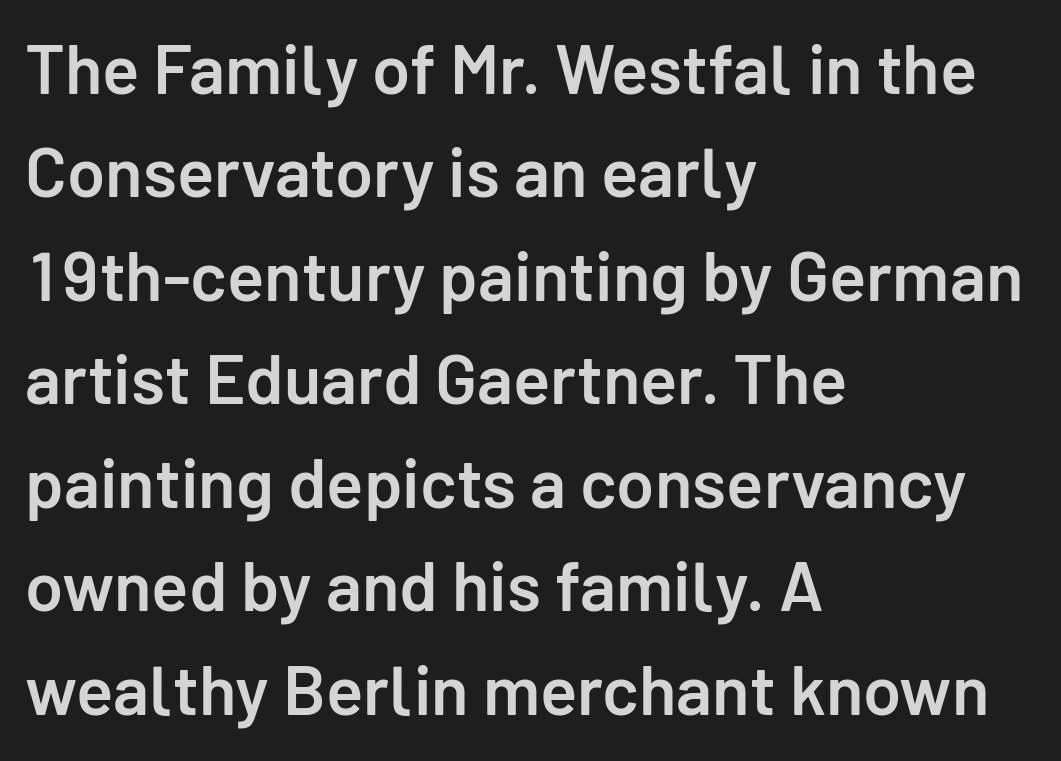
Anything drawn beneath the words? Only blank space. Words appear dense and cohesive because spacing is normal. The axis of the letterforms is exactly vertical. Leftover space on each line is placed entirely after the last word. Unlike a traditional serif, this face leaves its strokes unadorned.
